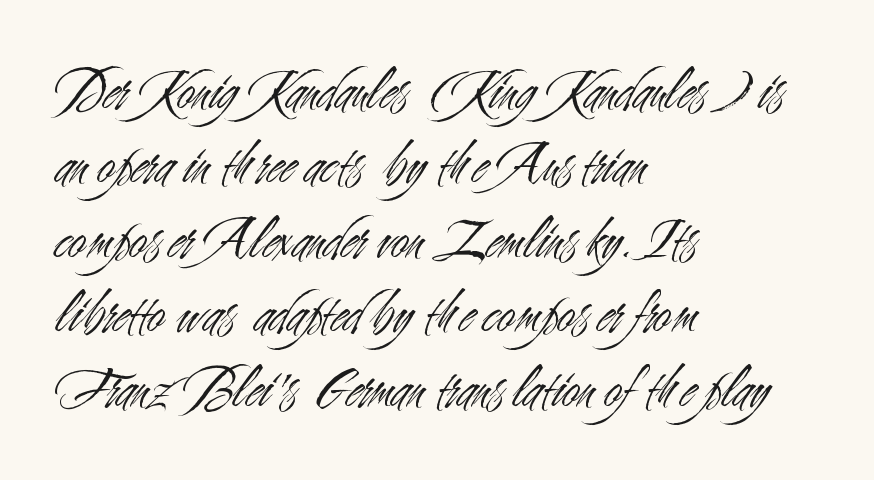
{"serif": "no", "bold": "no", "weight": "light", "width": "condensed", "stroke_contrast": "medium", "x_height": "small", "monospaced": "no", "underline": "no", "align": "left", "line_spacing_ratio": 1.22, "letter_spacing": "normal", "letter_spacing_em": 0.0, "glyph_px": 61}
